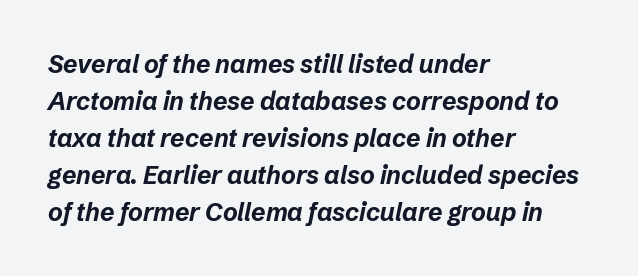
{"italic": "yes", "lean": "right", "slant_degrees": 12, "bold": "yes", "underline": "no", "align": "left", "line_spacing": "normal", "line_spacing_ratio": 1.48, "letter_spacing": "normal", "letter_spacing_em": 0.0, "glyph_px": 25}
